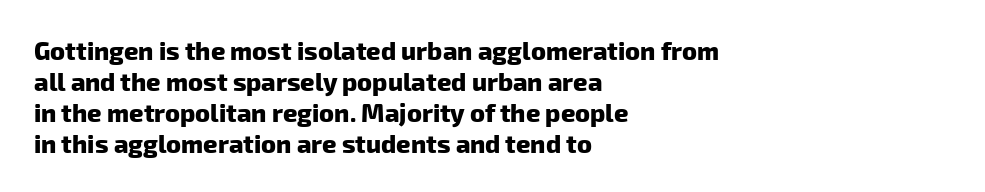
The passage shown is not underscored anywhere. Every row of glyphs begins at an identical x-position on the left. The passage shown is emphatically bold. The line texture is even and compact thanks to regular tracking.
